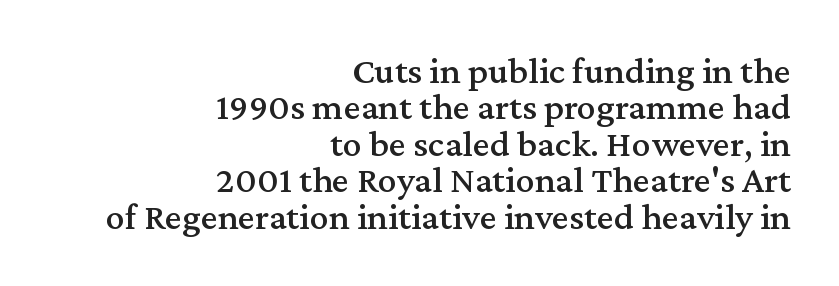
{"serif": "yes", "italic": "no", "width": "normal", "stroke_contrast": "medium", "x_height": "medium", "monospaced": "no", "underline": "no", "align": "right", "line_spacing": "tight", "line_spacing_ratio": 0.96, "letter_spacing": "normal", "letter_spacing_em": 0.0, "glyph_px": 38}
